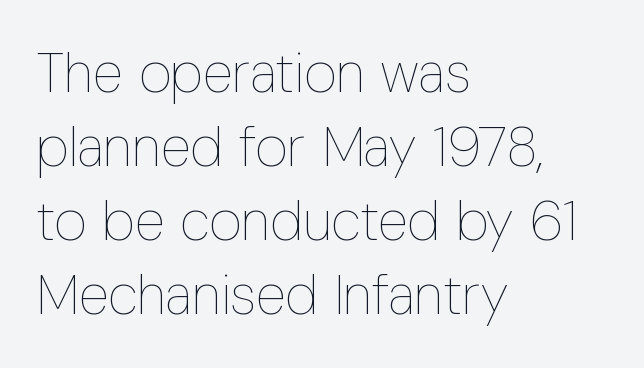
{"italic": "no", "bold": "no", "weight": "thin", "width": "condensed", "stroke_contrast": "low", "x_height": "medium", "monospaced": "no", "underline": "no", "align": "left", "line_spacing": "normal", "line_spacing_ratio": 1.32, "letter_spacing": "normal", "letter_spacing_em": 0.0, "glyph_px": 56}
